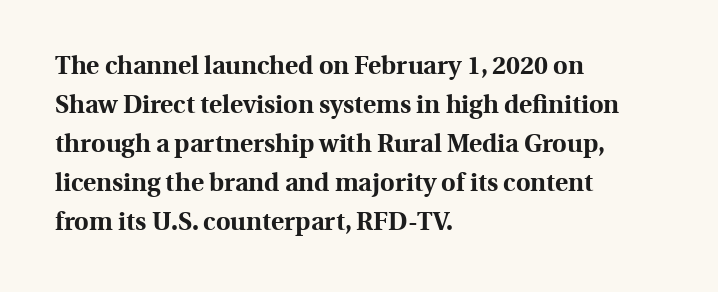
Q: Is the text bold? A: Yes.
Q: Is the text italic (slanted)? A: No, it is upright.
Q: Is the text underlined? A: No.
Q: How is the paragraph aligned? A: Left-aligned.
Q: Is the spacing between letters normal or unusually wide? A: Normal.
Q: Is the spacing between lines tight, normal or loose? A: Normal.
